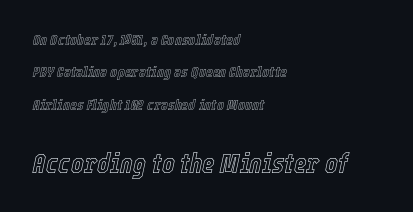
Tracking value appears to be zero — textbook default spacing. Visually, the bottom section dominates because its glyphs are scaled up. Leading is clearly above the norm, producing a sparse column. The glyphs look as if they've been sheared to an angle. Does the copy run flush right? No — it runs flush left. Descender tails drop into unmarked territory.
